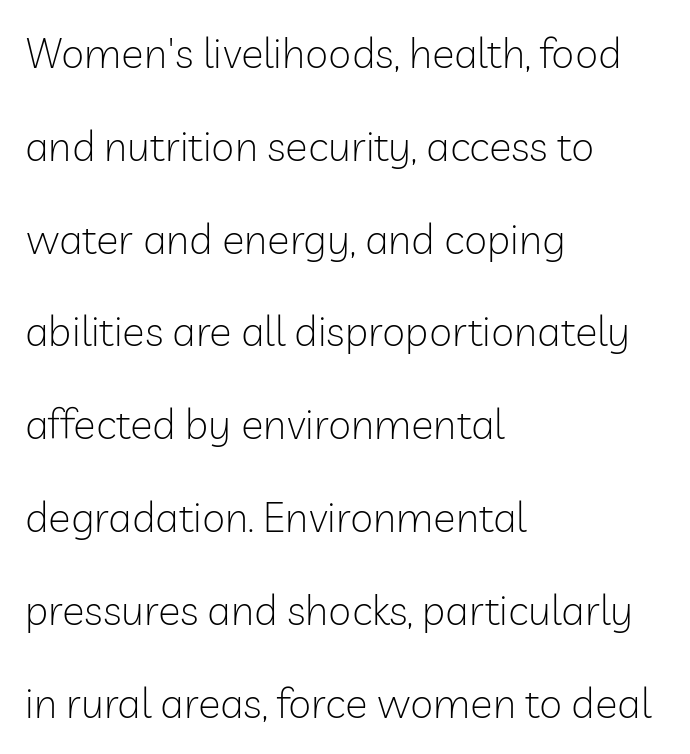
The image shows 42 px light sans-serif type, upright; set left-aligned, loose line spacing (2.21x), normal letter spacing, not underlined; low stroke contrast and a medium x-height.
